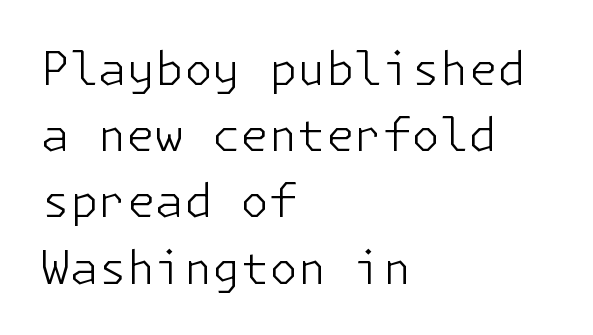
{"serif": "no", "italic": "no", "bold": "no", "weight": "light", "width": "normal", "stroke_contrast": "low", "x_height": "medium", "underline": "no", "align": "left", "line_spacing": "normal", "line_spacing_ratio": 1.44, "letter_spacing": "normal", "letter_spacing_em": 0.0, "glyph_px": 46}
